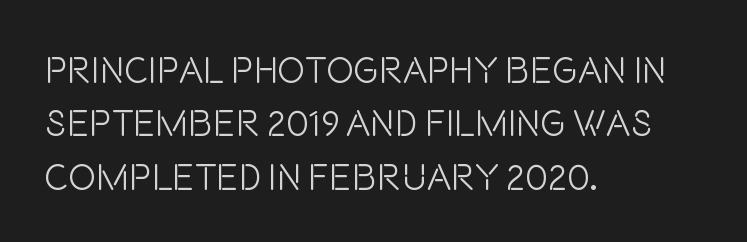
The image shows 37 px light, condensed sans-serif type, upright; set left-aligned, normal line spacing (1.44x), normal letter spacing, not underlined; low stroke contrast and a large x-height.
